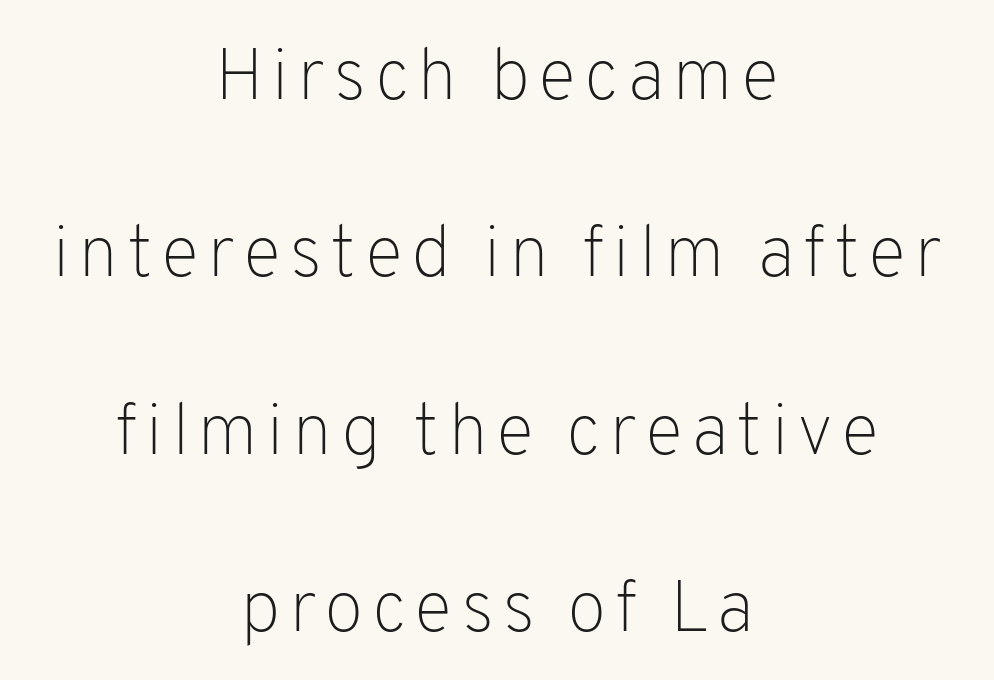
The image shows 73 px light sans-serif type, upright; set centered, loose line spacing (2.43x), not underlined; low stroke contrast and a medium x-height.
